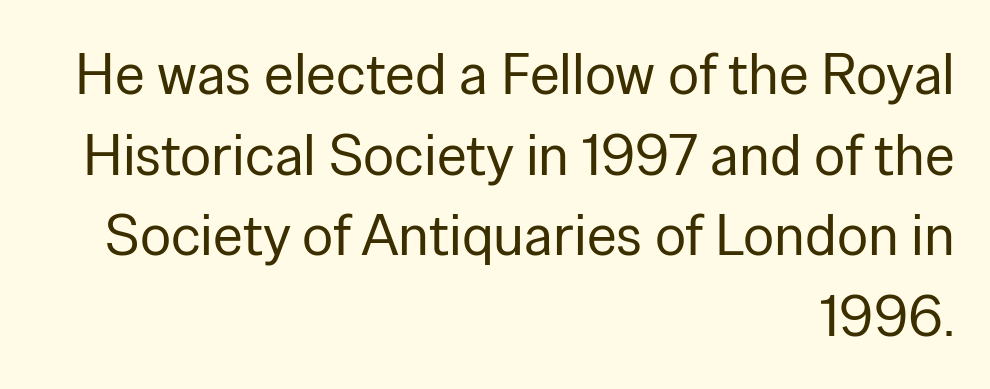
The image shows 58 px regular-weight sans-serif type, upright; set right-aligned, normal line spacing (1.39x), normal letter spacing, not underlined; low stroke contrast and a medium x-height.
